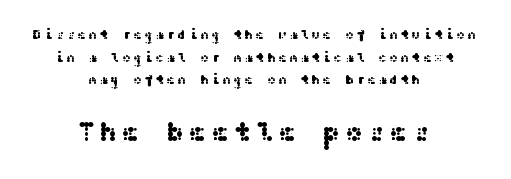
Q: Is the text italic (slanted)? A: No, it is upright.
Q: Is the typeface a serif or a sans-serif typeface? A: Sans-serif.
Q: Is the text underlined? A: No.
Q: How is the paragraph aligned? A: Centered.
Q: Is the spacing between lines tight, normal or loose? A: Normal.
Q: Which block of text is set in a larger size, the first (top) or the second (bottom)? A: The second (bottom) one.
Q: Width (condensed, normal, or wide)? A: Wide.
Q: Stroke contrast? A: Medium.
Q: x-height? A: Medium.
